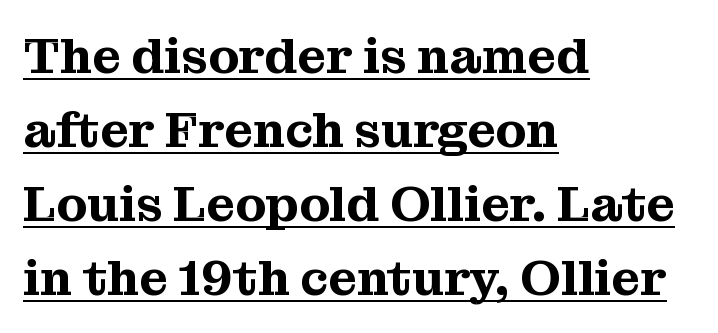
These lines keep a tight, regular rhythm from letter to letter. The rendered words wear a rule along their underside. The lines are quadded left. Ascenders rise straight up at ninety degrees. The face used here is proportionally spaced, like ordinary book or web type.
